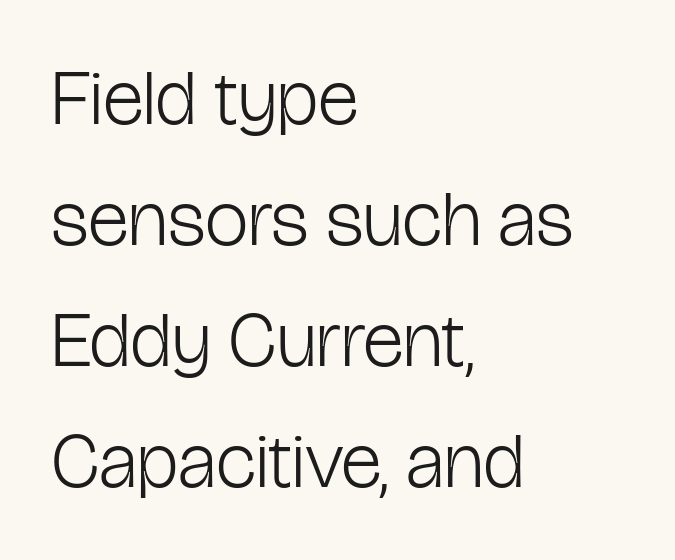
Q: Is the text bold? A: No.
Q: Is the text italic (slanted)? A: No, it is upright.
Q: Is the typeface a serif or a sans-serif typeface? A: Sans-serif.
Q: Is the text underlined? A: No.
Q: How is the paragraph aligned? A: Left-aligned.
Q: Is the spacing between letters normal or unusually wide? A: Normal.
Q: Is the spacing between lines tight, normal or loose? A: Normal.
Q: Width (condensed, normal, or wide)? A: Condensed.
Q: Stroke contrast? A: Low.
Q: x-height? A: Medium.
Q: Monospaced? A: No.
